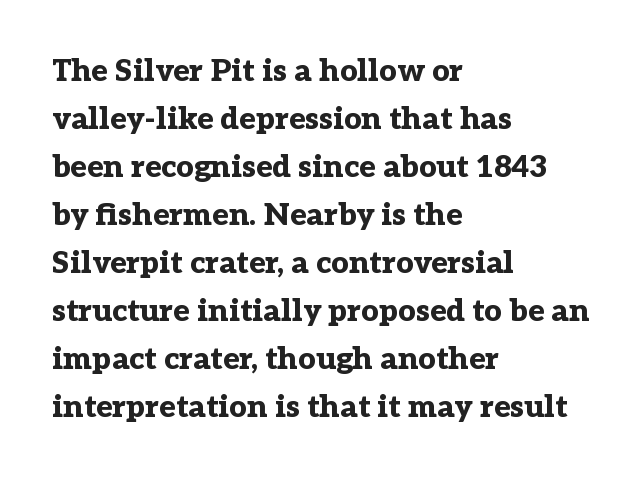
The image shows 31 px bold serif type, upright; set left-aligned, normal line spacing (1.55x), normal letter spacing, not underlined; low stroke contrast and a medium x-height.
